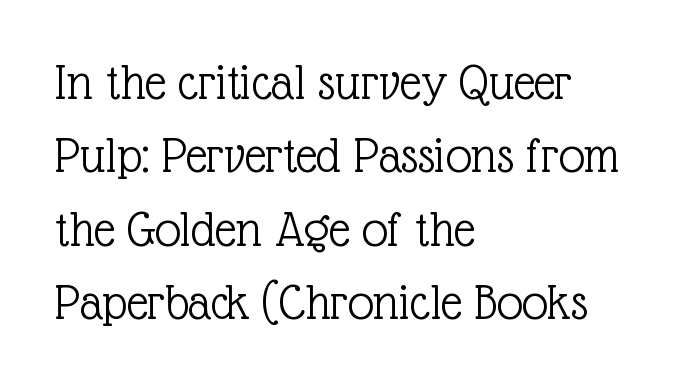
Q: Is the text bold? A: No.
Q: Is the text italic (slanted)? A: No, it is upright.
Q: Is the typeface a serif or a sans-serif typeface? A: Serif.
Q: Is the text underlined? A: No.
Q: How is the paragraph aligned? A: Left-aligned.
Q: Is the spacing between letters normal or unusually wide? A: Normal.
Q: Is the spacing between lines tight, normal or loose? A: Normal.
Q: Width (condensed, normal, or wide)? A: Normal.
Q: x-height? A: Medium.
Q: Monospaced? A: No.
